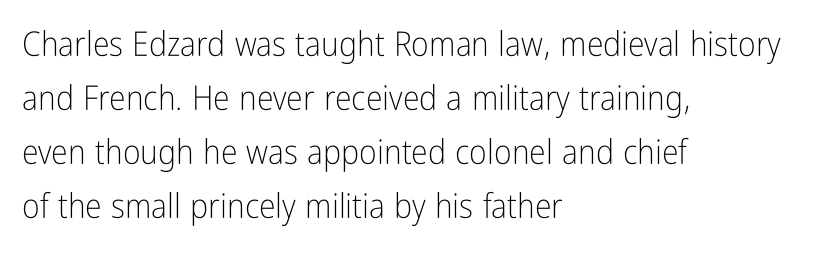
{"serif": "no", "italic": "no", "bold": "no", "weight": "light", "width": "condensed", "stroke_contrast": "low", "x_height": "medium", "monospaced": "no", "underline": "no", "align": "left", "line_spacing": "normal", "line_spacing_ratio": 1.59, "letter_spacing": "normal", "letter_spacing_em": 0.0, "glyph_px": 34}
